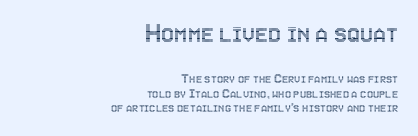
Q: Is the text italic (slanted)? A: No, it is upright.
Q: Is the text underlined? A: No.
Q: How is the paragraph aligned? A: Right-aligned.
Q: Is the spacing between letters normal or unusually wide? A: Normal.
Q: Is the spacing between lines tight, normal or loose? A: Tight.
Q: Which block of text is set in a larger size, the first (top) or the second (bottom)? A: The first (top) one.
Q: Width (condensed, normal, or wide)? A: Condensed.
Q: x-height? A: Large.
Q: Monospaced? A: No.
